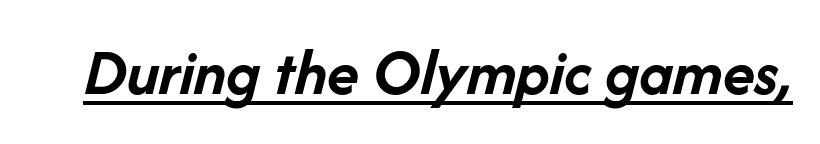
The image shows 66 px semibold type, italic (leaning right); set normal letter spacing, underlined; low stroke contrast and a medium x-height.
